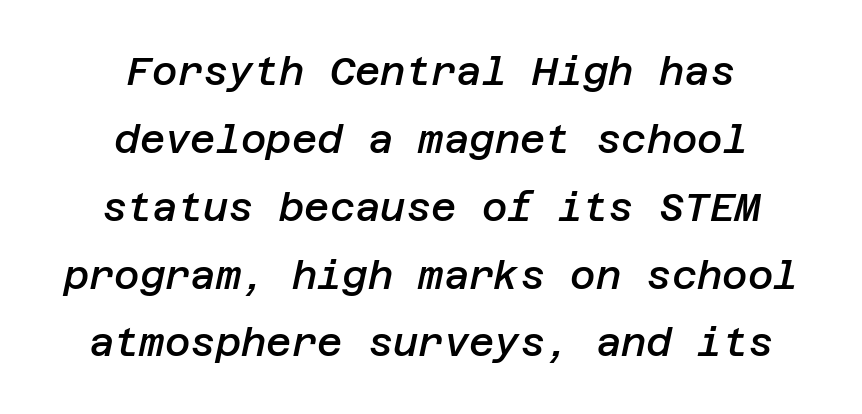
The image shows 39 px semibold type, italic (leaning right); set centered, line spacing 1.74x, normal letter spacing, not underlined; low stroke contrast and a large x-height.
